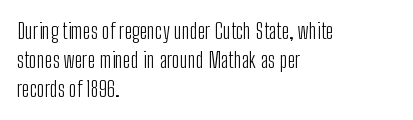
Q: Is the text bold? A: No.
Q: Is the text italic (slanted)? A: No, it is upright.
Q: Is the text underlined? A: No.
Q: How is the paragraph aligned? A: Left-aligned.
Q: Is the spacing between letters normal or unusually wide? A: Normal.
Q: Is the spacing between lines tight, normal or loose? A: Normal.
